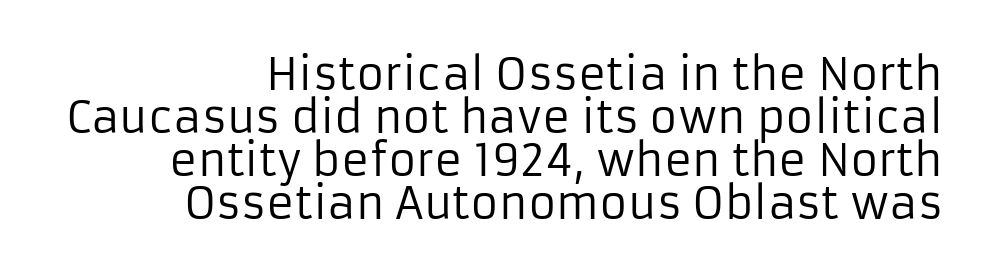
{"serif": "no", "italic": "no", "bold": "no", "weight": "regular", "width": "normal", "stroke_contrast": "low", "x_height": "medium", "monospaced": "no", "underline": "no", "align": "right", "line_spacing": "tight", "line_spacing_ratio": 1.0, "letter_spacing": "normal", "letter_spacing_em": 0.0, "glyph_px": 43}
